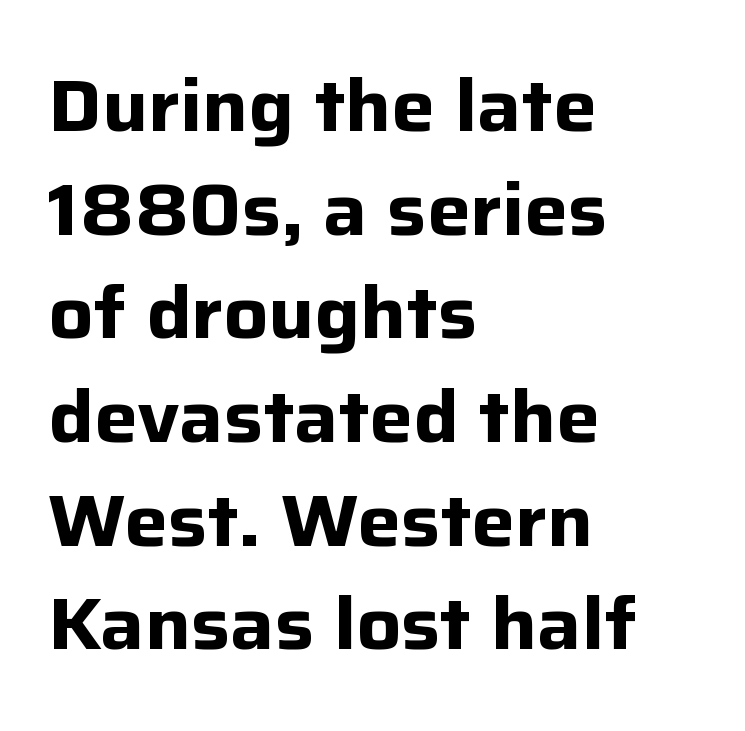
Is the block centered? No — it sits flush against the left margin. Stroke terminals: plain, sans-serif. The space beneath each line is pristine and unruled. The face used here is rendered with its standard letterfit. Varying glyph widths throughout — classic text-font behaviour.
